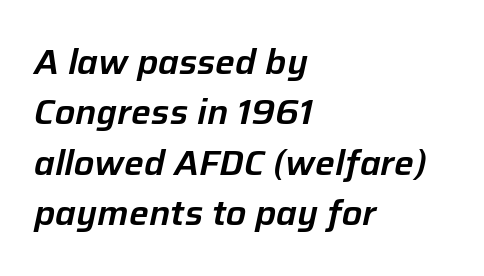
The image shows 35 px text type, italic (leaning right); set left-aligned, normal line spacing (1.44x), normal letter spacing, not underlined; low stroke contrast and a medium x-height.
